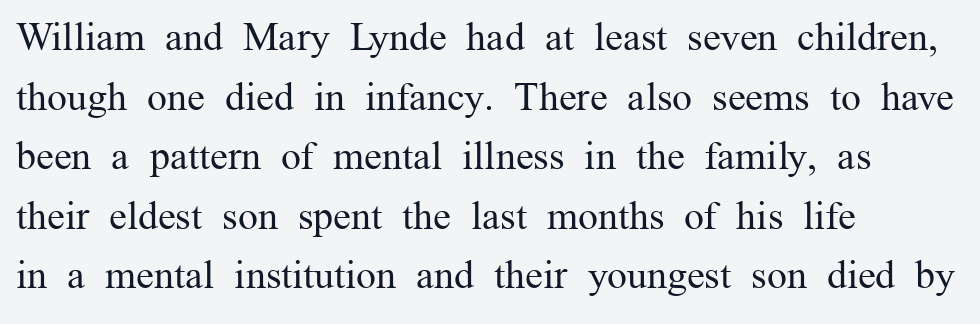
{"serif": "yes", "italic": "no", "bold": "no", "weight": "regular", "width": "normal", "stroke_contrast": "medium", "x_height": "medium", "monospaced": "no", "underline": "no", "align": "left", "line_spacing": "normal", "line_spacing_ratio": 1.49, "letter_spacing": "normal", "letter_spacing_em": 0.0, "glyph_px": 40}
